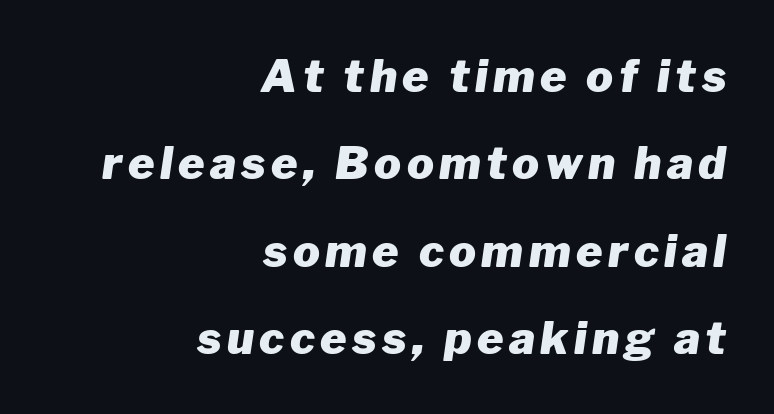
{"italic": "yes", "lean": "right", "slant_degrees": 8, "bold": "yes", "weight": "heavy", "width": "normal", "stroke_contrast": "low", "x_height": "medium", "monospaced": "no", "underline": "no", "align": "right", "line_spacing": "loose", "line_spacing_ratio": 1.94, "glyph_px": 45}
